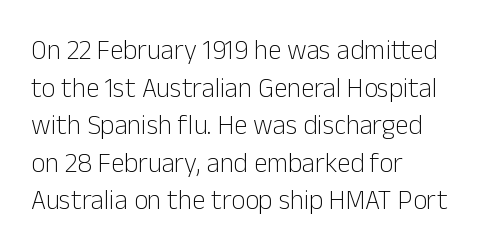
Q: Is the text bold? A: No.
Q: Is the text italic (slanted)? A: No, it is upright.
Q: Is the text underlined? A: No.
Q: How is the paragraph aligned? A: Left-aligned.
Q: Is the spacing between letters normal or unusually wide? A: Normal.
Q: Is the spacing between lines tight, normal or loose? A: Normal.
